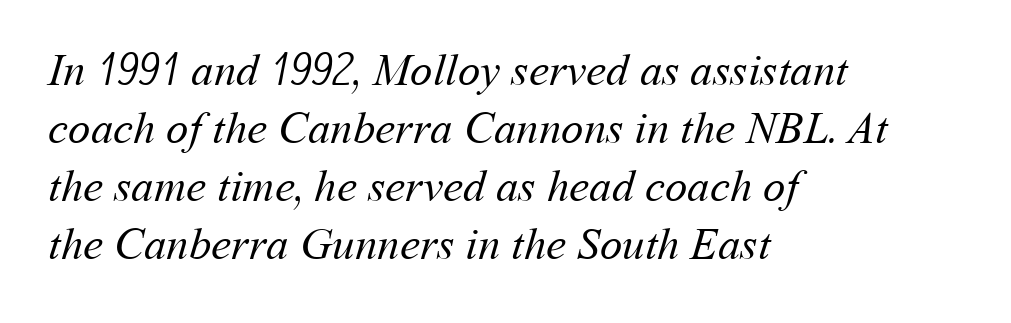
The image shows 45 px regular-weight type; set left-aligned, normal line spacing (1.29x), normal letter spacing, not underlined; medium stroke contrast and a medium x-height.
